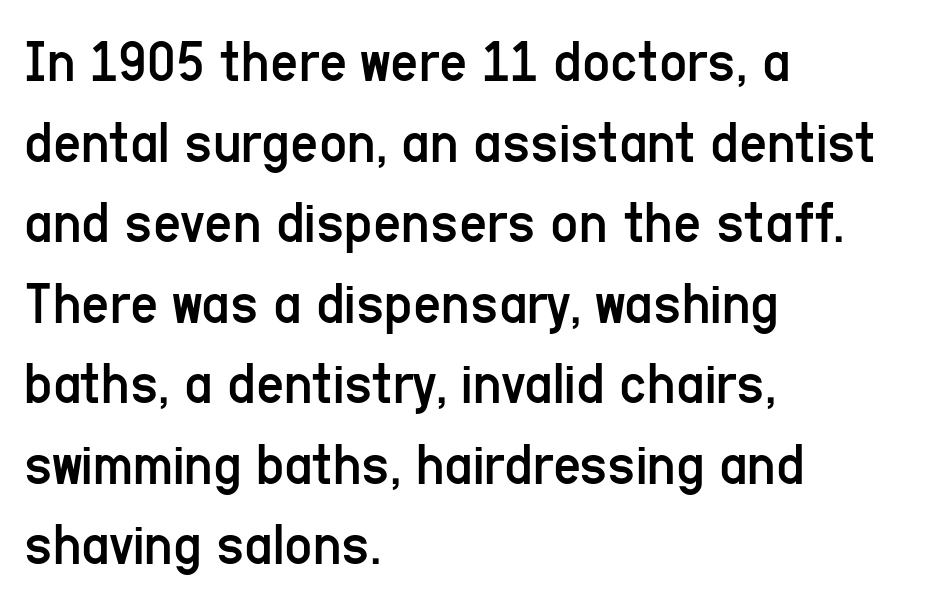
Is the letter spacing exaggerated? No — it looks like the ordinary default. Each stroke keeps to a modest, everyday thickness or less. Is the block centered? No — it sits flush against the left margin. This rendering employs a face without finishing strokes, i.e., a sans-serif. Only glyphs here, with clear space below each row. Upright lettering throughout.
